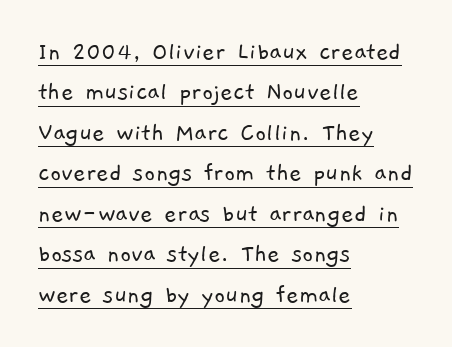
Q: Is the text bold? A: No.
Q: Is the text underlined? A: Yes.
Q: How is the paragraph aligned? A: Left-aligned.
Q: Is the spacing between letters normal or unusually wide? A: Normal.
Q: Is the spacing between lines tight, normal or loose? A: Normal.
